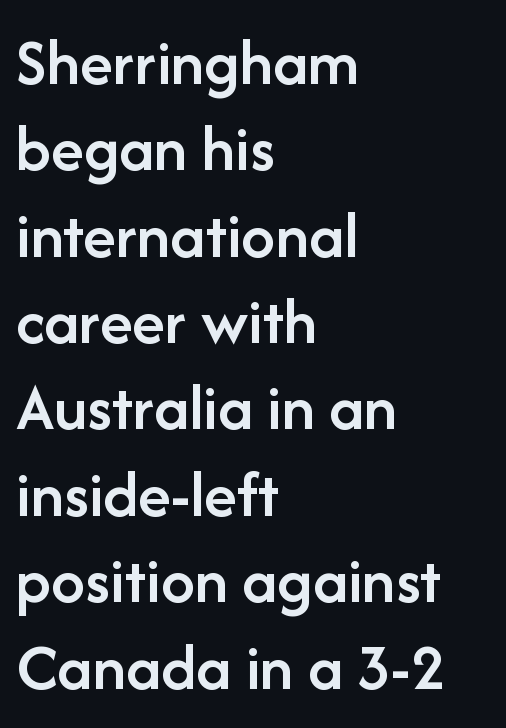
Q: Is the text bold? A: Semi-bold.
Q: Is the text italic (slanted)? A: No, it is upright.
Q: Is the typeface a serif or a sans-serif typeface? A: Sans-serif.
Q: Is the text underlined? A: No.
Q: How is the paragraph aligned? A: Left-aligned.
Q: Is the spacing between letters normal or unusually wide? A: Normal.
Q: Is the spacing between lines tight, normal or loose? A: Normal.
Q: Width (condensed, normal, or wide)? A: Normal.
Q: Stroke contrast? A: Low.
Q: x-height? A: Medium.
Q: Monospaced? A: No.
